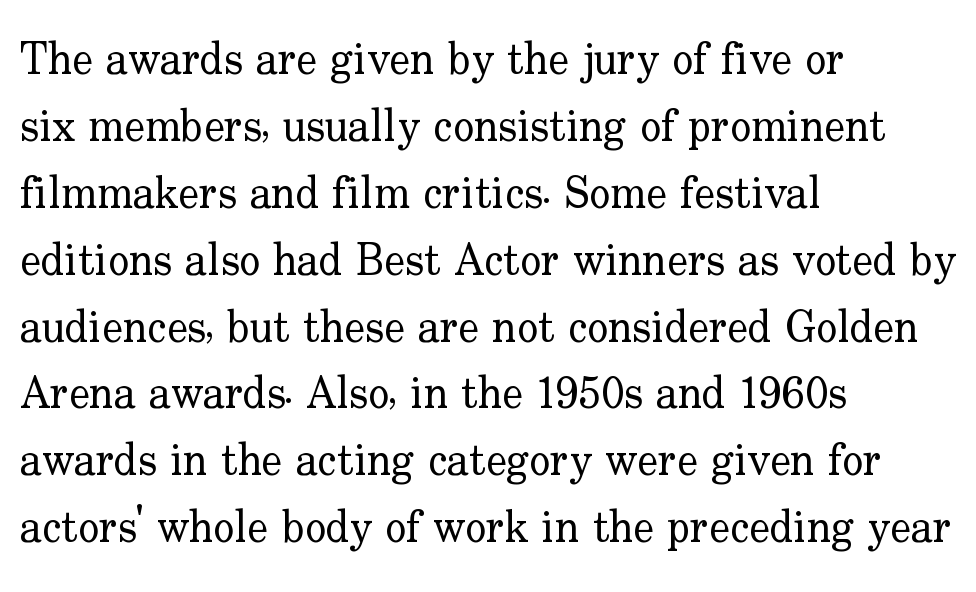
The image shows 44 px regular-weight serif type, upright; set left-aligned, normal line spacing (1.52x), normal letter spacing, not underlined; low stroke contrast and a small x-height.
